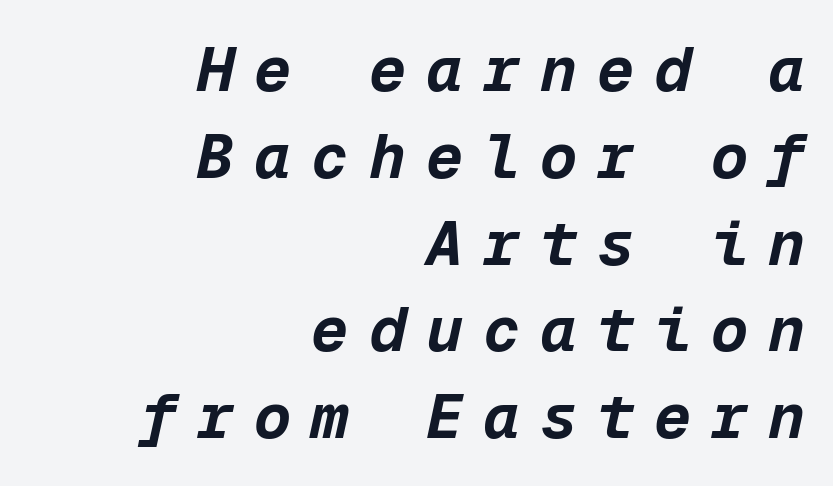
{"italic": "yes", "lean": "right", "slant_degrees": 12, "bold": "yes", "weight": "bold", "width": "normal", "stroke_contrast": "low", "x_height": "medium", "monospaced": "yes", "underline": "no", "align": "right", "line_spacing": "normal", "line_spacing_ratio": 1.4, "letter_spacing": "wide", "letter_spacing_em": 0.32, "glyph_px": 62}
